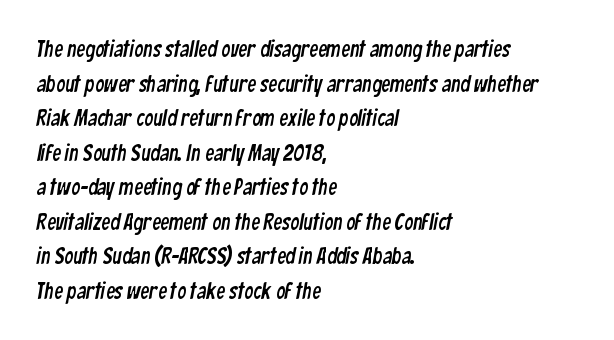
The image shows 22 px text type; set left-aligned, normal line spacing (1.57x), normal letter spacing, not underlined.
